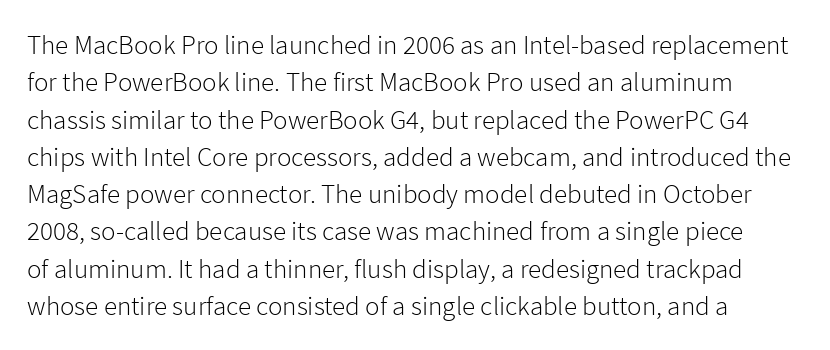
The image shows 27 px text type, upright; set normal line spacing (1.38x), normal letter spacing, not underlined.
